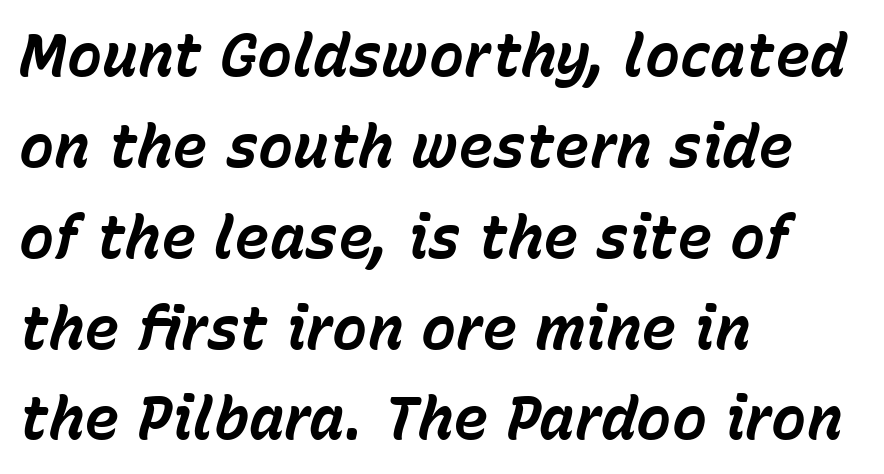
In CSS terms this would be text-align: left. Here the designer chose a conventional face with non-uniform glyph widths. The glyphs look as if they've been sheared to an angle. Stroke thickness is high; the sample reads as a true bold.
